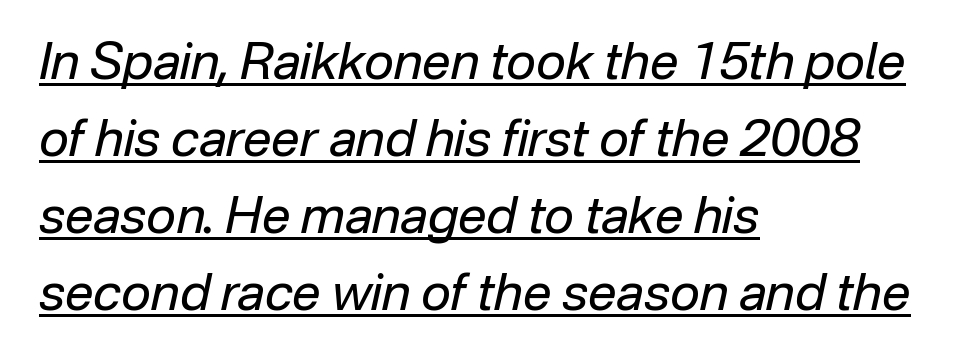
Q: Is the text bold? A: No.
Q: Is the text italic (slanted)? A: Yes, it leans right by about 12 degrees.
Q: Is the text underlined? A: Yes.
Q: How is the paragraph aligned? A: Left-aligned.
Q: Is the spacing between letters normal or unusually wide? A: Normal.
Q: Is the spacing between lines tight, normal or loose? A: Normal.
Q: Width (condensed, normal, or wide)? A: Normal.
Q: Stroke contrast? A: Low.
Q: x-height? A: Medium.
Q: Monospaced? A: No.
